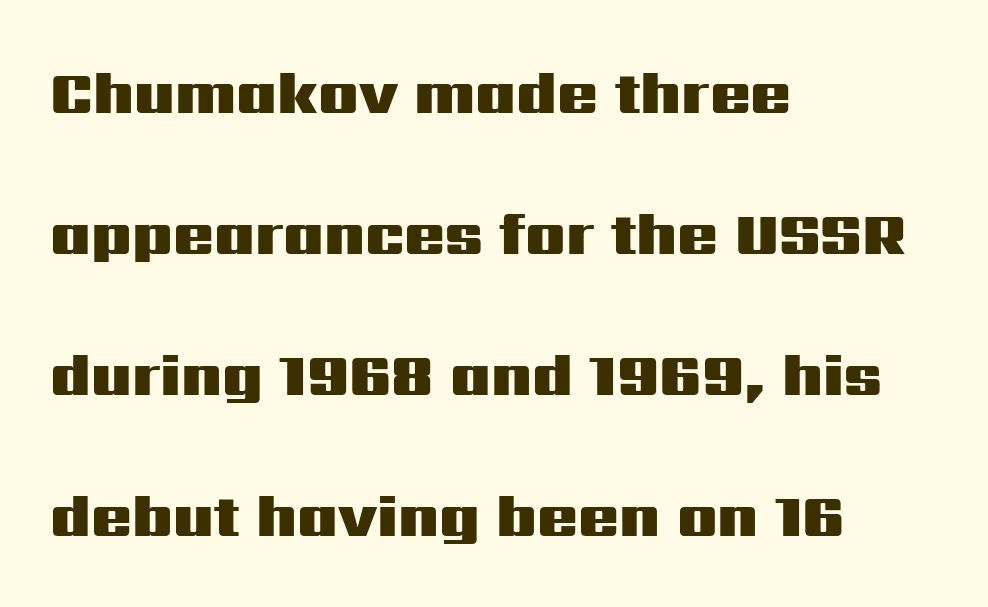
{"serif": "no", "italic": "no", "bold": "yes", "weight": "heavy", "width": "wide", "stroke_contrast": "medium", "x_height": "medium", "monospaced": "no", "underline": "no", "align": "left", "line_spacing": "loose", "line_spacing_ratio": 2.35, "letter_spacing": "normal", "letter_spacing_em": 0.0, "glyph_px": 60}
